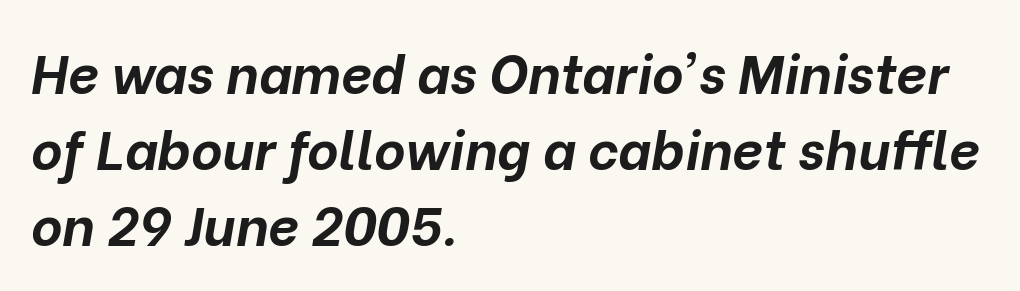
Here the designer chose a conventional face with non-uniform glyph widths. The text carries the slant typical of an italic or oblique font. The glyphs are unaccompanied by any horizontal stroke below them. Default kerning and tracking; the words read as compact shapes.
